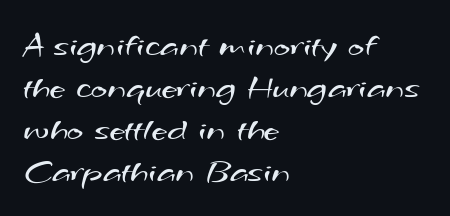
Q: Is the text bold? A: No.
Q: Is the typeface a serif or a sans-serif typeface? A: Sans-serif.
Q: Is the text underlined? A: No.
Q: How is the paragraph aligned? A: Left-aligned.
Q: Is the spacing between letters normal or unusually wide? A: Normal.
Q: Width (condensed, normal, or wide)? A: Wide.
Q: Stroke contrast? A: Medium.
Q: x-height? A: Small.
Q: Monospaced? A: No.
